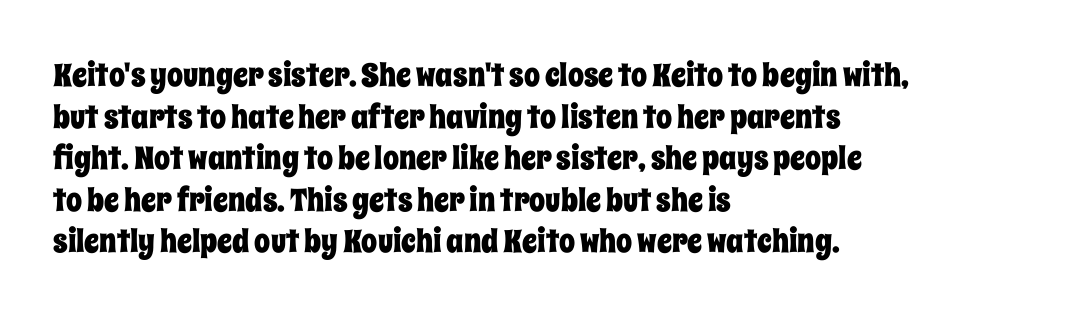
The typesetter chose a ragged-right arrangement here. How are the letters spaced? Ordinarily, with no added tracking. A typesetter would call this proportional, since set widths differ per character. Regular leading. Lines of text with bare space underneath. Ordinary non-slanted type is in use.
